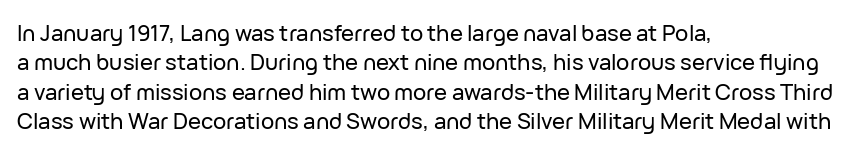
{"italic": "no", "underline": "no", "align": "left", "line_spacing": "normal", "line_spacing_ratio": 1.34, "letter_spacing": "normal", "letter_spacing_em": 0.0, "glyph_px": 22}
